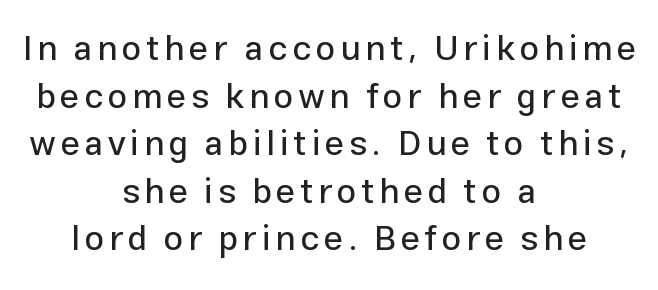
Unlike a traditional serif, this face leaves its strokes unadorned. The line-height multiplier appears to be the usual default. This rendering uses center alignment, leaving both contours irregular but symmetric. Do the characters align in a grid? No, the font is proportional. The foot of each line stays bare and open. This sample uses an upright cut, with every glyph sitting square on the baseline.
